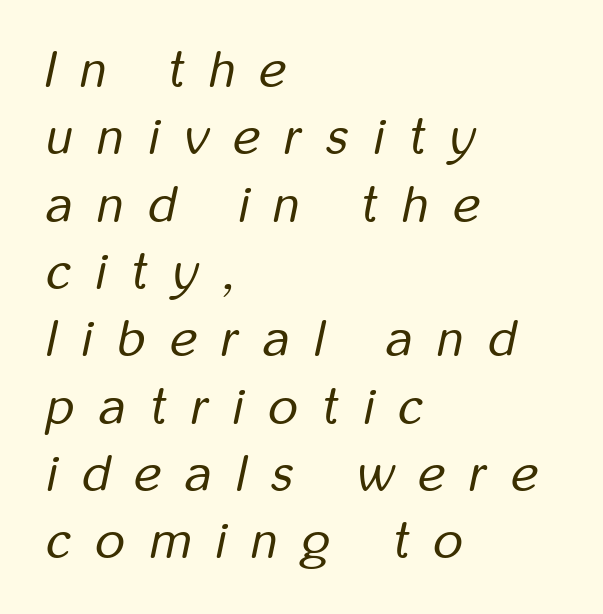
Q: Is the text bold? A: No.
Q: Is the text italic (slanted)? A: Yes, it leans right by about 12 degrees.
Q: Is the text underlined? A: No.
Q: How is the paragraph aligned? A: Left-aligned.
Q: Is the spacing between letters normal or unusually wide? A: Unusually wide.
Q: Is the spacing between lines tight, normal or loose? A: Normal.
Q: Width (condensed, normal, or wide)? A: Condensed.
Q: Stroke contrast? A: Low.
Q: x-height? A: Medium.
Q: Monospaced? A: No.
